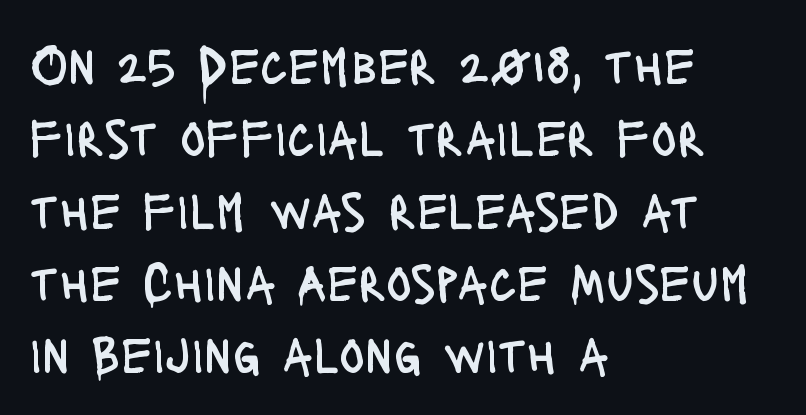
The image shows 54 px regular-weight, condensed sans-serif type, upright; set left-aligned, normal line spacing (1.34x), normal letter spacing, not underlined; low stroke contrast and a large x-height.
